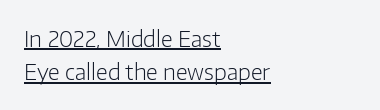
The image shows 22 px text type, upright; set left-aligned, normal line spacing (1.51x), normal letter spacing, underlined.
